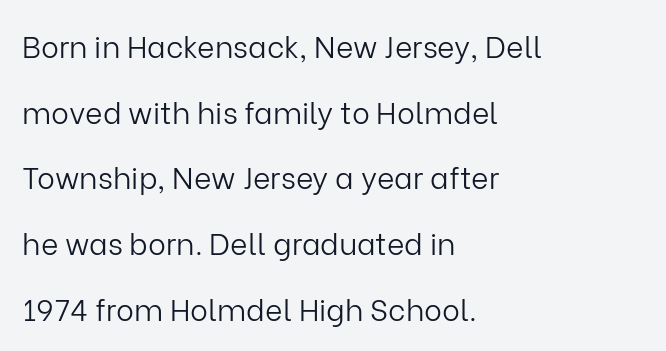
The image shows 30 px light sans-serif type, upright; set left-aligned, loose line spacing (2.19x), normal letter spacing, not underlined; low stroke contrast and a medium x-height.
